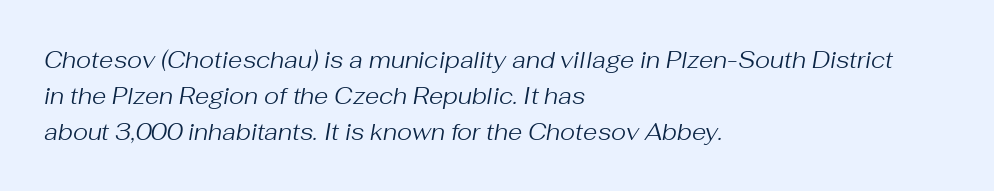
The image shows 23 px text type, italic (leaning right); set left-aligned, normal line spacing (1.56x), normal letter spacing, not underlined.
